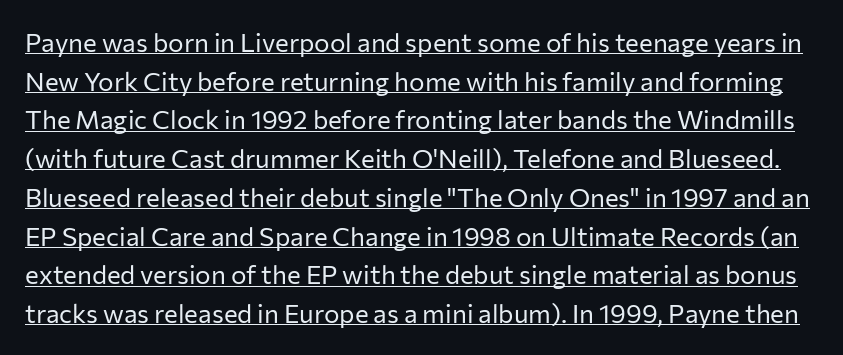
Glyph-to-glyph distance matches everyday printed text. Is there any slant? The stems are plumb. Stroke thickness stays within the range of a standard reading face or lighter. Notice how descenders clear the ascenders below comfortably — that's standard leading. The rendered words wear a rule along their underside.
